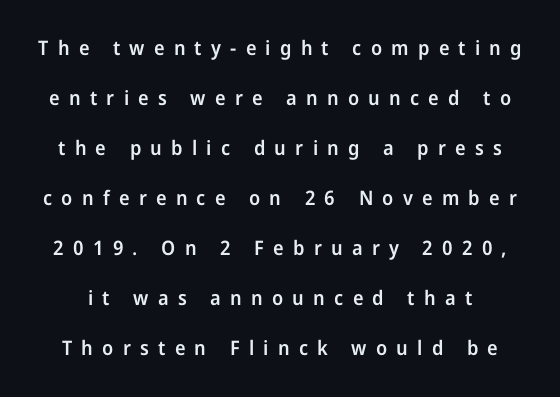
Q: Is the text bold? A: Semi-bold.
Q: Is the text italic (slanted)? A: No, it is upright.
Q: Is the text underlined? A: No.
Q: Is the spacing between letters normal or unusually wide? A: Unusually wide.
Q: Is the spacing between lines tight, normal or loose? A: Loose.
